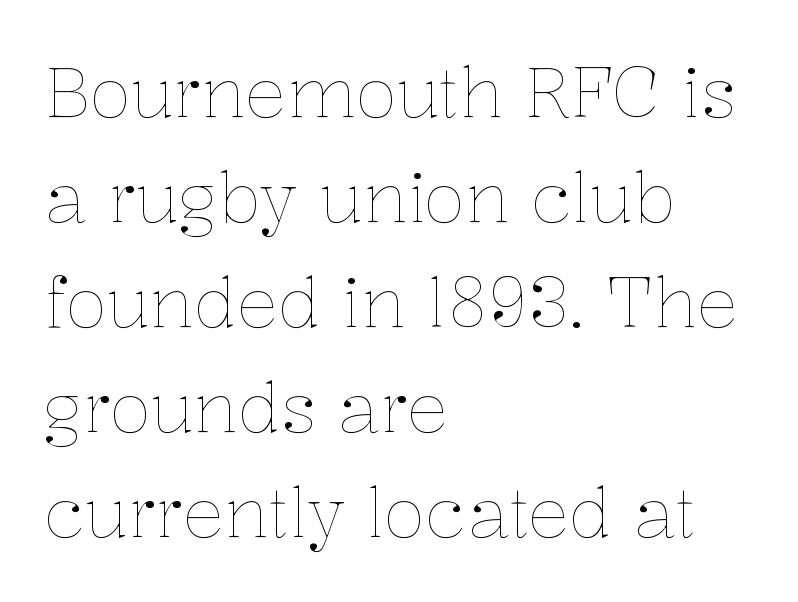
Q: Is the text bold? A: No.
Q: Is the text italic (slanted)? A: No, it is upright.
Q: Is the text underlined? A: No.
Q: How is the paragraph aligned? A: Left-aligned.
Q: Is the spacing between letters normal or unusually wide? A: Normal.
Q: Is the spacing between lines tight, normal or loose? A: Normal.
Q: Width (condensed, normal, or wide)? A: Normal.
Q: Stroke contrast? A: Low.
Q: x-height? A: Medium.
Q: Monospaced? A: No.
